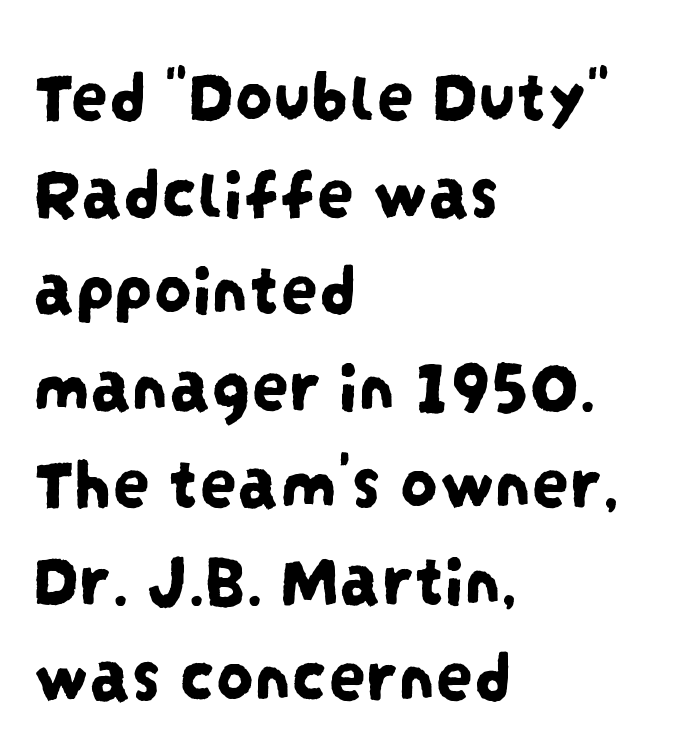
Each new line begins a customary step beneath the previous one. The strip under each line holds only bare page. You could not count columns in this text — the font is proportionally spaced. The letters carry no serifs — their stems end cleanly without finishing strokes. What stands out about the letter spacing? Nothing — it is the standard amount.
